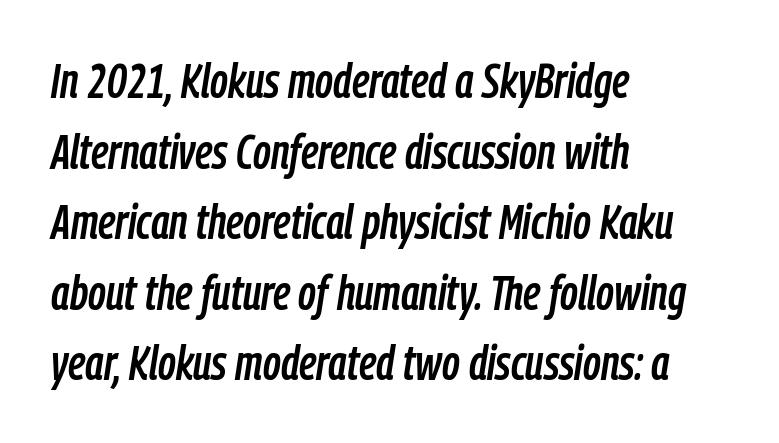
{"italic": "yes", "lean": "right", "slant_degrees": 9, "width": "condensed", "stroke_contrast": "low", "x_height": "medium", "monospaced": "no", "underline": "no", "align": "left", "line_spacing": "normal", "line_spacing_ratio": 1.47, "letter_spacing": "normal", "letter_spacing_em": 0.0, "glyph_px": 48}
